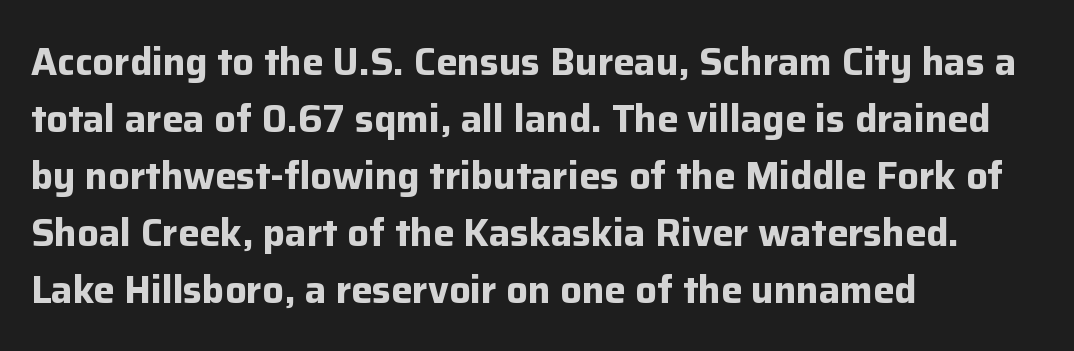
Q: Is the text bold? A: Yes.
Q: Is the text italic (slanted)? A: No, it is upright.
Q: Is the typeface a serif or a sans-serif typeface? A: Sans-serif.
Q: Is the text underlined? A: No.
Q: How is the paragraph aligned? A: Left-aligned.
Q: Is the spacing between letters normal or unusually wide? A: Normal.
Q: Is the spacing between lines tight, normal or loose? A: Normal.
Q: Width (condensed, normal, or wide)? A: Normal.
Q: Stroke contrast? A: Low.
Q: x-height? A: Medium.
Q: Monospaced? A: No.
